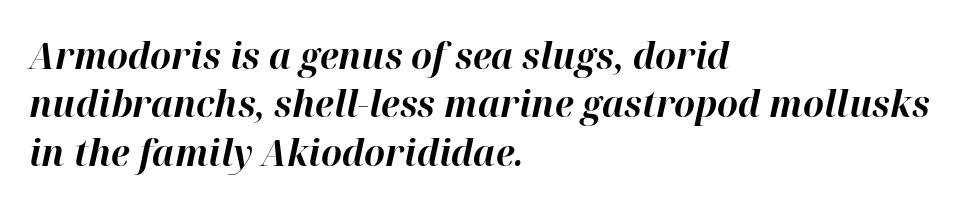
Q: Is the text bold? A: Yes.
Q: Is the text italic (slanted)? A: Yes, it leans right by about 12 degrees.
Q: Is the text underlined? A: No.
Q: How is the paragraph aligned? A: Left-aligned.
Q: Is the spacing between letters normal or unusually wide? A: Normal.
Q: Is the spacing between lines tight, normal or loose? A: Normal.
Q: Width (condensed, normal, or wide)? A: Normal.
Q: Stroke contrast? A: High.
Q: x-height? A: Medium.
Q: Monospaced? A: No.
